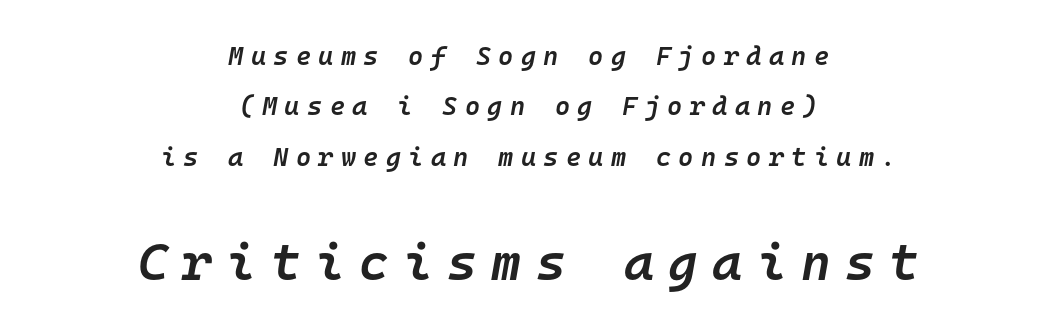
The image shows 51 px semibold type, italic (leaning right), monospaced; set centered, loose line spacing (1.94x), unusually wide letter spacing (+0.28 em), not underlined; the second (bottom) block is 1.96x larger; low stroke contrast and a medium x-height.
